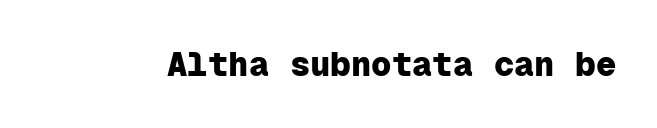
The image shows 34 px heavy sans-serif type, upright, monospaced; set normal letter spacing, not underlined; low stroke contrast and a medium x-height.
